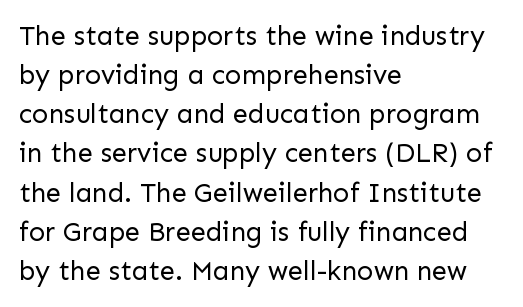
Q: Is the text bold? A: No.
Q: Is the text italic (slanted)? A: No, it is upright.
Q: Is the text underlined? A: No.
Q: How is the paragraph aligned? A: Left-aligned.
Q: Is the spacing between letters normal or unusually wide? A: Normal.
Q: Is the spacing between lines tight, normal or loose? A: Normal.
